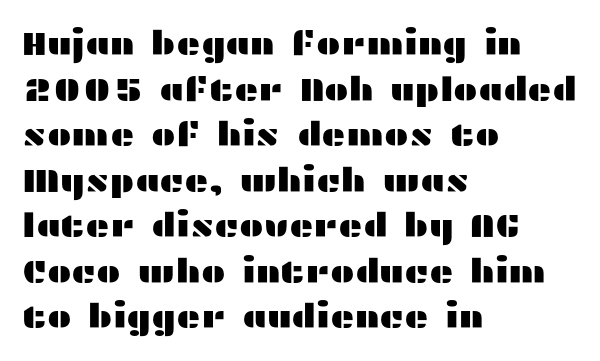
Nope, no serifs anywhere on these letters. One-word summary of the alignment: left. Proportional: the letters do not fall into vertical columns. Successive baselines arrive at the customary interval. Rule under the text: the space is simply empty.
